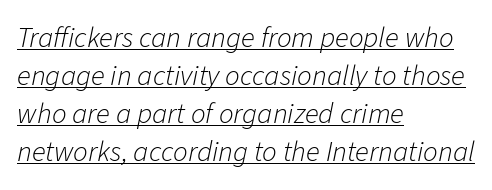
The image shows 29 px light type, italic (leaning right); set left-aligned, normal line spacing (1.31x), normal letter spacing, underlined; low stroke contrast and a medium x-height.
